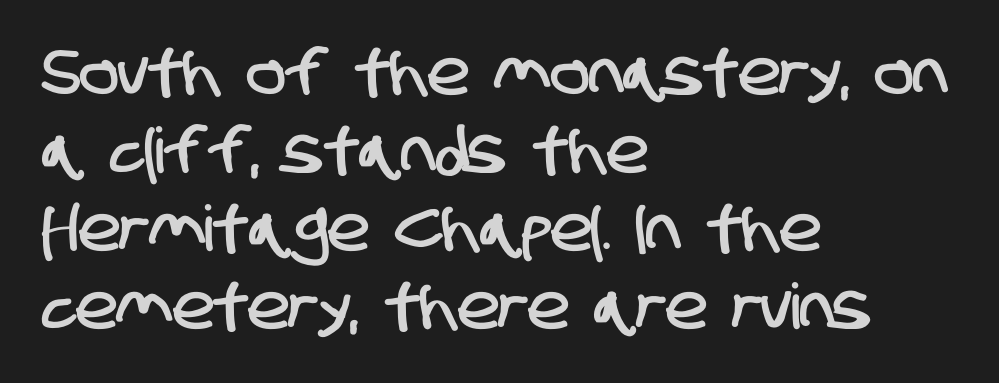
What kind of face is this? One without serifs — a sans. Proportional: the letters do not fall into vertical columns. There is no visible air inserted between adjacent glyphs. Only glyphs here, with clear space below each row.
